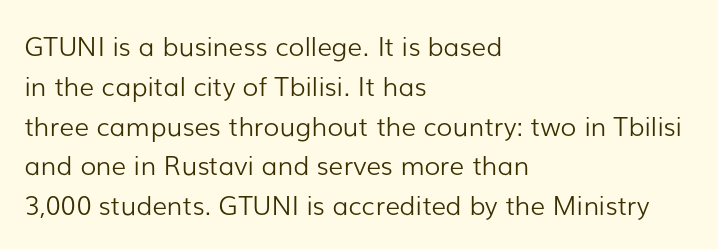
Nobody touched the tracking dial on this one. Line starts are locked; line ends wander. The block of text has a typical density, with ordinary space between rows. The glyphs are unaccompanied by any horizontal stroke below them. Notice how the stems are strictly vertical — no italics here. These glyphs show unthickened strokes, regular width or finer.
